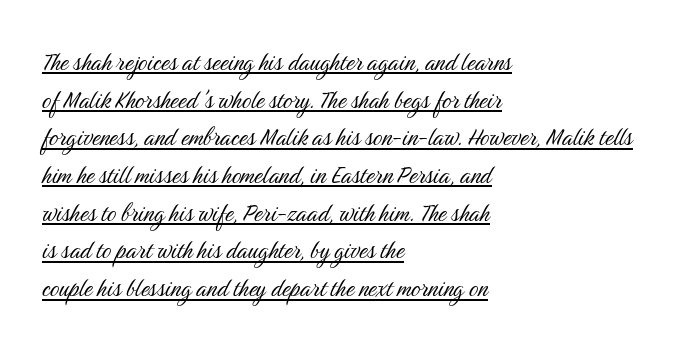
Interline gaps are of average width in this sample. Here the glyphs are tracked normally, forming tight word shapes. Casual observation: everything's shoved over to the left. The rendering uses natural spacing where letterforms have individual widths. What kind of face is this? One without serifs — a sans.
